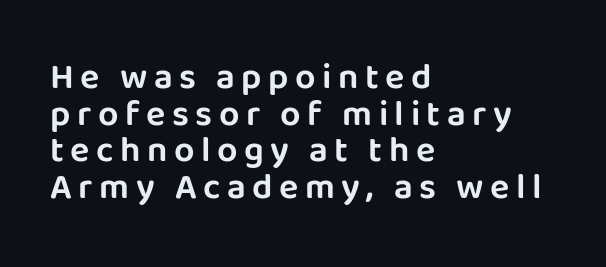
Q: Is the text italic (slanted)? A: No, it is upright.
Q: Is the typeface a serif or a sans-serif typeface? A: Sans-serif.
Q: Is the text underlined? A: No.
Q: How is the paragraph aligned? A: Left-aligned.
Q: Is the spacing between lines tight, normal or loose? A: Tight.
Q: Width (condensed, normal, or wide)? A: Normal.
Q: Stroke contrast? A: Low.
Q: x-height? A: Large.
Q: Monospaced? A: No.
